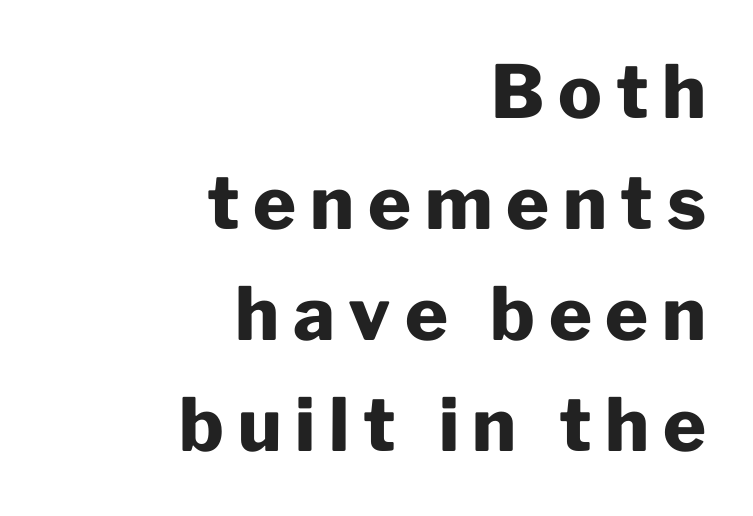
Q: Is the text bold? A: Yes.
Q: Is the text italic (slanted)? A: No, it is upright.
Q: Is the typeface a serif or a sans-serif typeface? A: Sans-serif.
Q: Is the text underlined? A: No.
Q: How is the paragraph aligned? A: Right-aligned.
Q: Is the spacing between lines tight, normal or loose? A: Normal.
Q: Width (condensed, normal, or wide)? A: Normal.
Q: Stroke contrast? A: Low.
Q: x-height? A: Medium.
Q: Monospaced? A: No.
